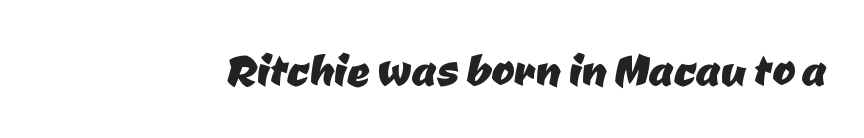
Q: Is the typeface a serif or a sans-serif typeface? A: Sans-serif.
Q: Is the text underlined? A: No.
Q: Is the spacing between letters normal or unusually wide? A: Normal.
Q: Width (condensed, normal, or wide)? A: Normal.
Q: Stroke contrast? A: Low.
Q: x-height? A: Medium.
Q: Monospaced? A: No.
